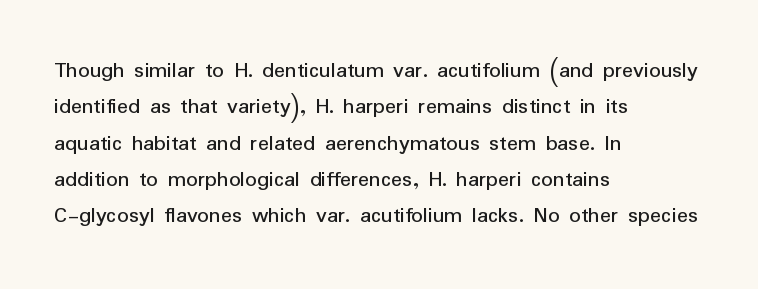
Q: Is the text italic (slanted)? A: No, it is upright.
Q: Is the text underlined? A: No.
Q: How is the paragraph aligned? A: Left-aligned.
Q: Is the spacing between letters normal or unusually wide? A: Normal.
Q: Is the spacing between lines tight, normal or loose? A: Normal.
